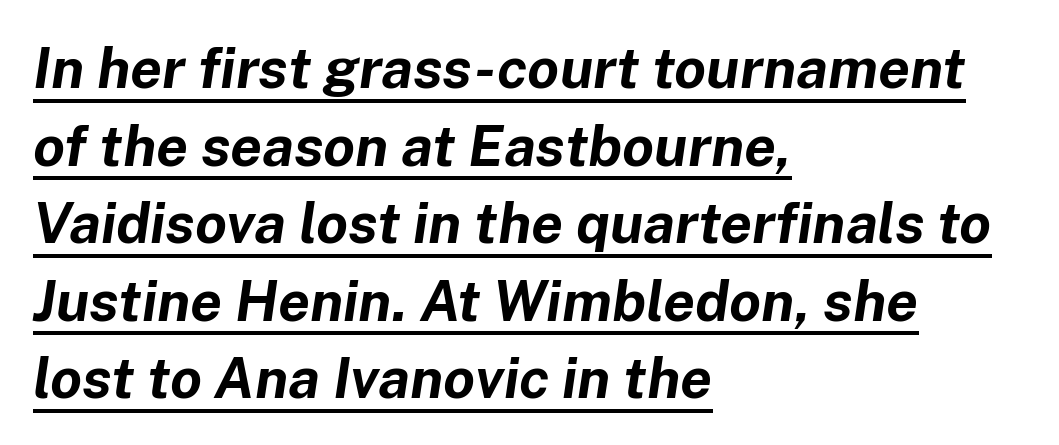
{"italic": "yes", "lean": "right", "slant_degrees": 8, "bold": "yes", "weight": "bold", "width": "normal", "stroke_contrast": "low", "x_height": "medium", "monospaced": "no", "underline": "yes", "align": "left", "line_spacing": "normal", "line_spacing_ratio": 1.36, "letter_spacing": "normal", "letter_spacing_em": 0.0, "glyph_px": 57}
